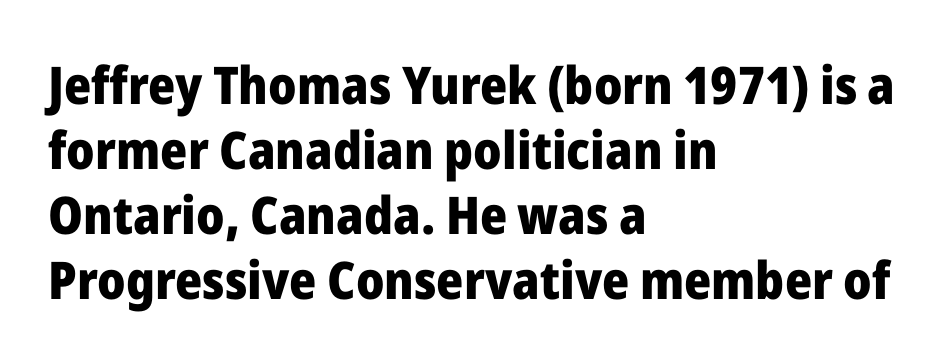
Casual observation: everything's shoved over to the left. Stroke thickness is high; the sample reads as a true bold. Proportional: the letters do not fall into vertical columns. Tracking here is standard; glyphs follow each other at the usual distance. Honestly, there is no underline to notice here at all.
